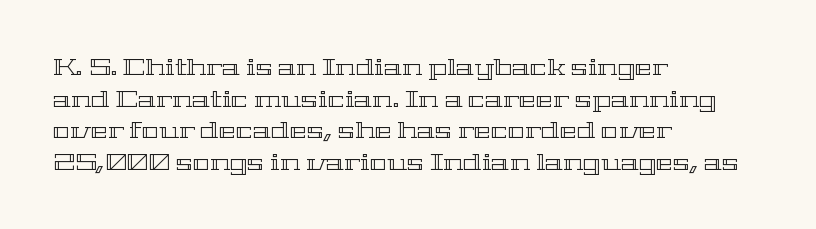
{"italic": "no", "underline": "no", "align": "left", "line_spacing": "normal", "line_spacing_ratio": 1.37, "letter_spacing": "normal", "letter_spacing_em": 0.0, "glyph_px": 23}
